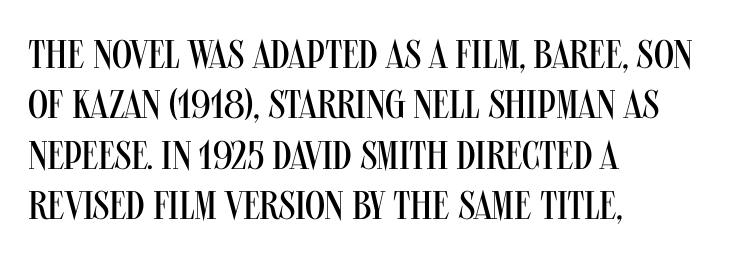
Q: Is the text bold? A: No.
Q: Is the text italic (slanted)? A: No, it is upright.
Q: Is the typeface a serif or a sans-serif typeface? A: Sans-serif.
Q: Is the text underlined? A: No.
Q: How is the paragraph aligned? A: Left-aligned.
Q: Is the spacing between letters normal or unusually wide? A: Normal.
Q: Is the spacing between lines tight, normal or loose? A: Normal.
Q: Width (condensed, normal, or wide)? A: Condensed.
Q: Stroke contrast? A: Medium.
Q: x-height? A: Large.
Q: Monospaced? A: No.
